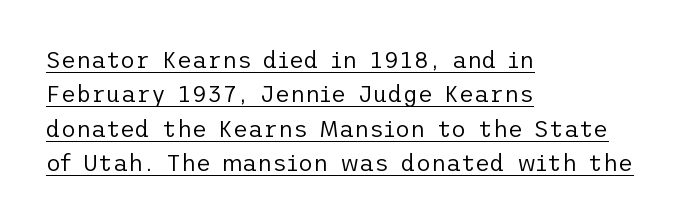
The lines are quadded left. The passage shown is not bold in any degree. Is there any slant? The stems are plumb. The face used here appears with an underline applied.
